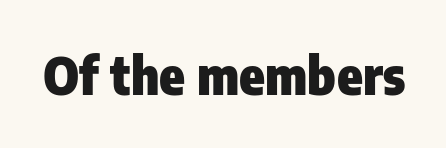
{"serif": "no", "italic": "no", "bold": "yes", "weight": "heavy", "width": "condensed", "stroke_contrast": "low", "x_height": "medium", "monospaced": "no", "underline": "no", "letter_spacing": "normal", "letter_spacing_em": 0.0, "glyph_px": 52}
